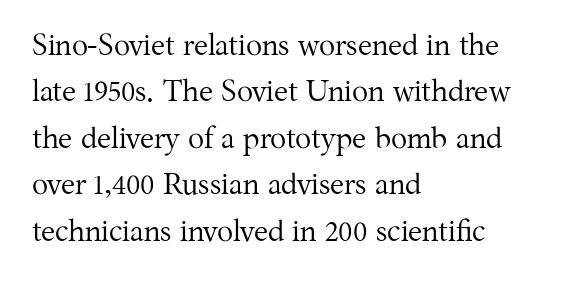
{"serif": "yes", "italic": "no", "bold": "no", "weight": "regular", "width": "normal", "stroke_contrast": "medium", "x_height": "medium", "monospaced": "no", "underline": "no", "align": "left", "line_spacing": "normal", "line_spacing_ratio": 1.55, "letter_spacing": "normal", "letter_spacing_em": 0.0, "glyph_px": 30}
